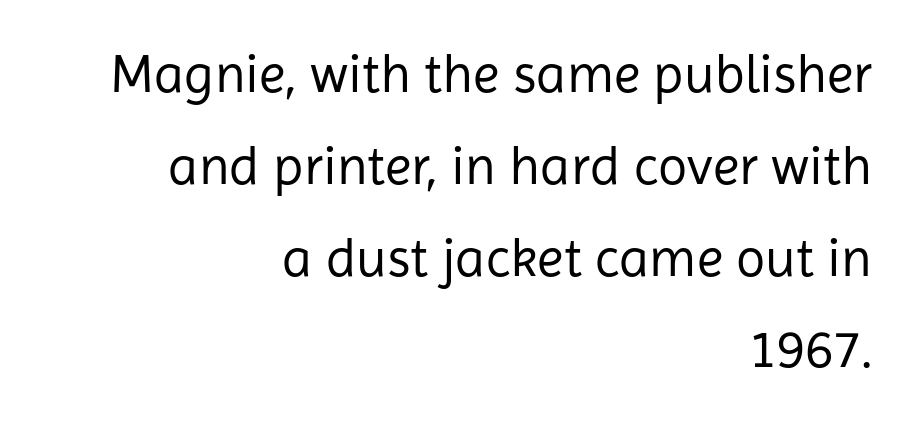
{"serif": "no", "italic": "no", "bold": "no", "weight": "regular", "width": "normal", "stroke_contrast": "low", "x_height": "medium", "monospaced": "no", "underline": "no", "align": "right", "line_spacing": "normal", "line_spacing_ratio": 1.7, "letter_spacing": "normal", "letter_spacing_em": 0.0, "glyph_px": 54}
